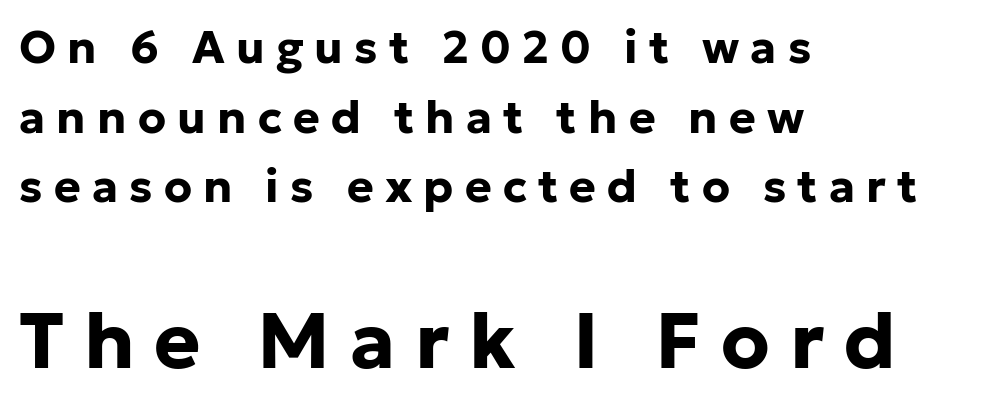
Words appear elongated and porous because spacing is wide. Typesetter's note — lower block bumped up in size, upper block left smaller. I'd call this a sans setting — the letters go barefoot. Weight check: bold — yes, fully.
